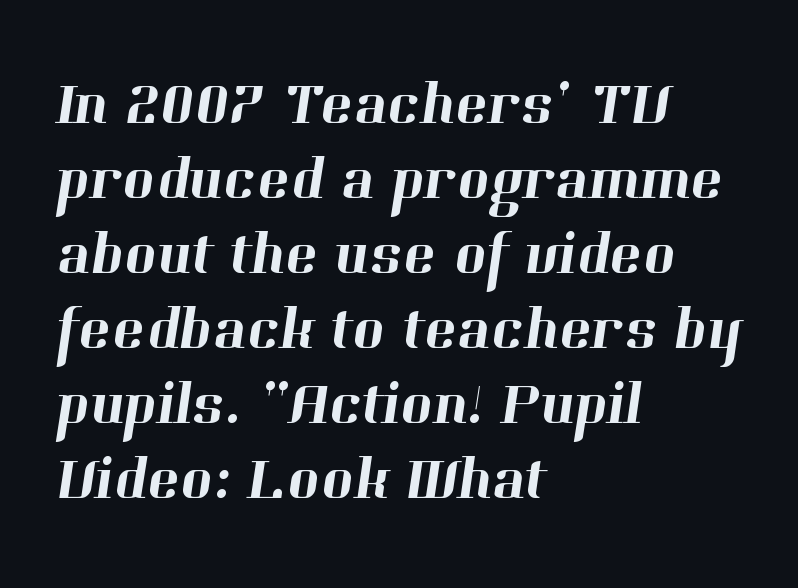
{"serif": "yes", "width": "normal", "stroke_contrast": "high", "x_height": "medium", "monospaced": "no", "underline": "no", "align": "left", "line_spacing_ratio": 1.23, "letter_spacing": "normal", "letter_spacing_em": 0.0, "glyph_px": 61}
